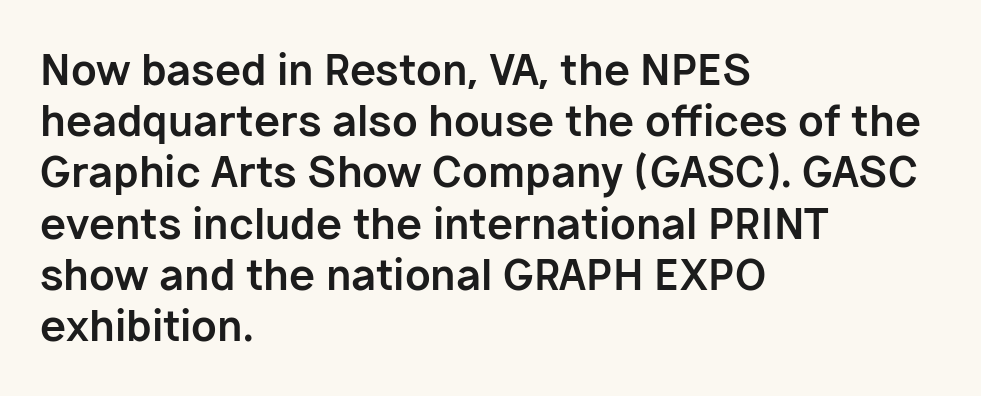
Q: Is the text bold? A: Yes.
Q: Is the text italic (slanted)? A: No, it is upright.
Q: Is the typeface a serif or a sans-serif typeface? A: Sans-serif.
Q: Is the text underlined? A: No.
Q: How is the paragraph aligned? A: Left-aligned.
Q: Is the spacing between letters normal or unusually wide? A: Normal.
Q: Width (condensed, normal, or wide)? A: Normal.
Q: Stroke contrast? A: Low.
Q: x-height? A: Medium.
Q: Monospaced? A: No.
